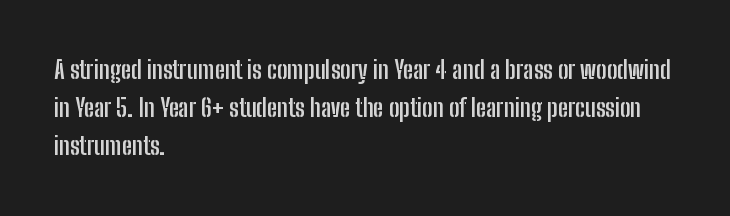
The image shows 25 px bold type, upright; set left-aligned, normal line spacing (1.53x), normal letter spacing, not underlined.
